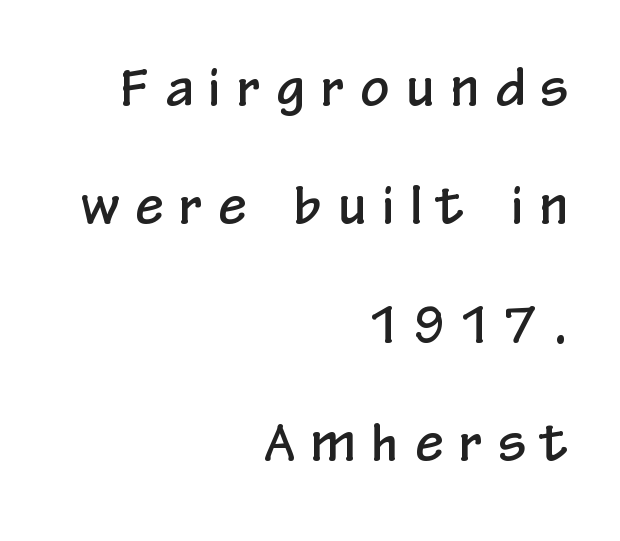
Q: Is the text italic (slanted)? A: No, it is upright.
Q: Is the typeface a serif or a sans-serif typeface? A: Sans-serif.
Q: Is the text underlined? A: No.
Q: How is the paragraph aligned? A: Right-aligned.
Q: Is the spacing between letters normal or unusually wide? A: Unusually wide.
Q: Is the spacing between lines tight, normal or loose? A: Loose.
Q: Width (condensed, normal, or wide)? A: Condensed.
Q: Stroke contrast? A: Low.
Q: x-height? A: Medium.
Q: Monospaced? A: No.
